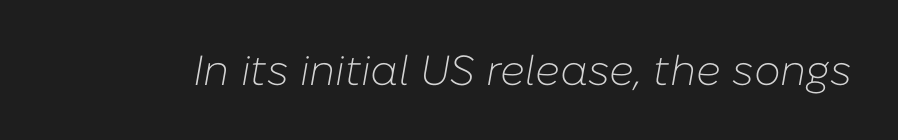
Underlining? Definitely not there. Each letter keeps its own natural width here, so spacing adapts to shape. The font sits on the lighter half of the weight spectrum, regular included. The face used here is rendered with its standard letterfit. The face used here has a pronounced slope to its letters.
